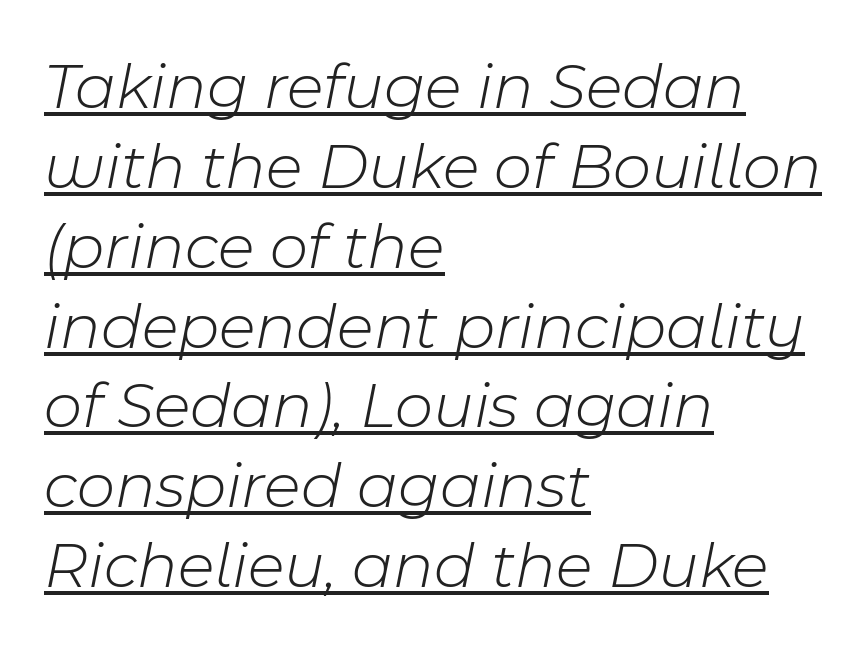
Q: Is the text bold? A: No.
Q: Is the text italic (slanted)? A: Yes, it leans right by about 11 degrees.
Q: Is the text underlined? A: Yes.
Q: How is the paragraph aligned? A: Left-aligned.
Q: Is the spacing between letters normal or unusually wide? A: Normal.
Q: Width (condensed, normal, or wide)? A: Normal.
Q: Stroke contrast? A: Low.
Q: x-height? A: Medium.
Q: Monospaced? A: No.
